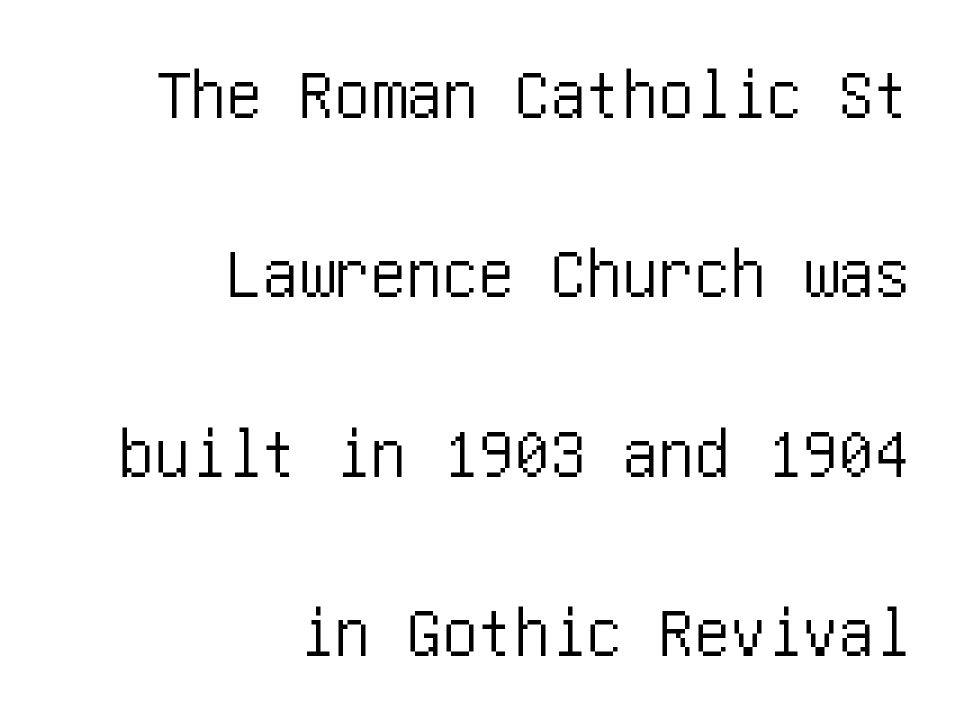
Q: Is the text italic (slanted)? A: No, it is upright.
Q: Is the typeface a serif or a sans-serif typeface? A: Sans-serif.
Q: Is the text underlined? A: No.
Q: How is the paragraph aligned? A: Right-aligned.
Q: Is the spacing between letters normal or unusually wide? A: Normal.
Q: Is the spacing between lines tight, normal or loose? A: Loose.
Q: Width (condensed, normal, or wide)? A: Condensed.
Q: Stroke contrast? A: Low.
Q: x-height? A: Large.
